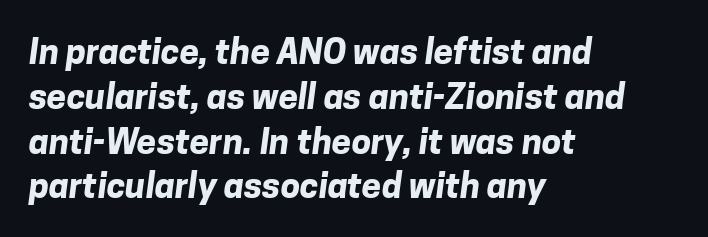
Think of a printed novel: that variable character pitch is what you see here. Compared with an ordinary text face, these strokes are far heavier — a full bold. This sample keeps an unexceptional amount of space between lines. These lines stack with their left ends in a neat column.
